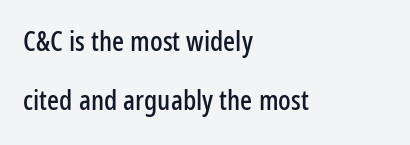
The image shows 28 px condensed sans-serif type, upright; set left-aligned, loose line spacing (2.12x), normal letter spacing, not underlined; low stroke contrast and a medium x-height.
